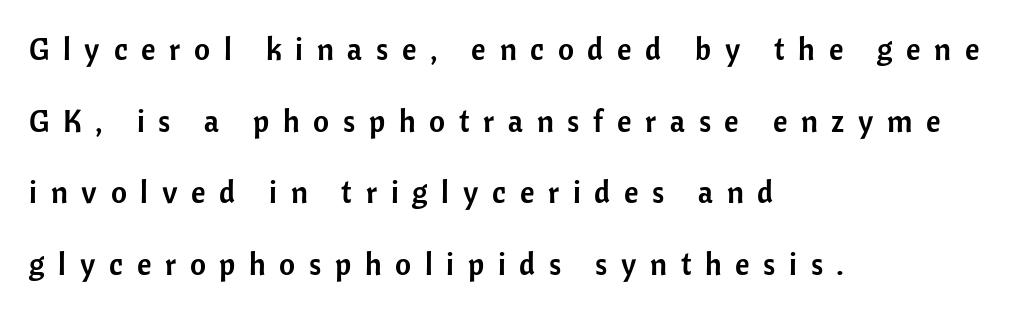
Clear beneath every line of the passage. The letters stand upright; this is a roman face. The letters are spread apart with noticeably loose tracking. The typesetter chose a ragged-right arrangement here. Varying glyph widths throughout — classic text-font behaviour. The space between consecutive lines is lavish.
